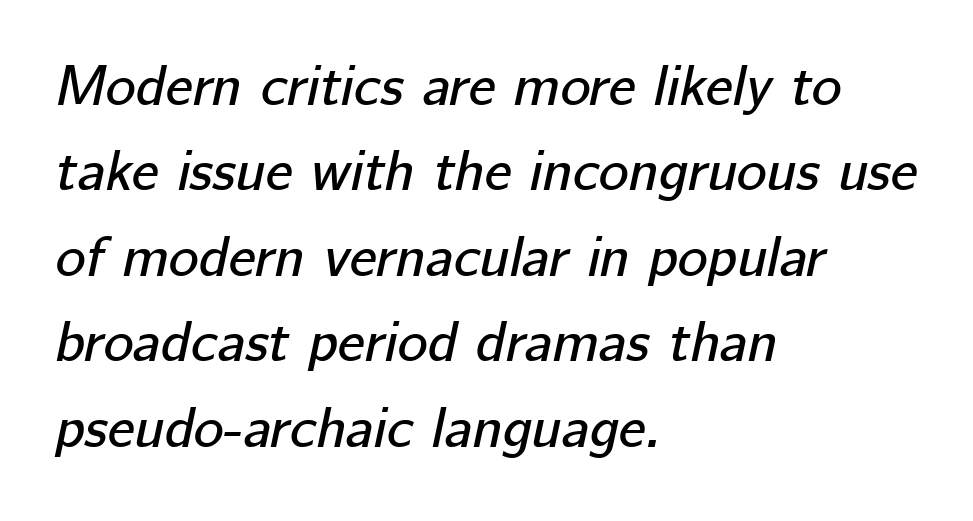
Whoever set this chose a conventional vertical rhythm. The face used here is rendered with its standard letterfit. Line beginnings align vertically; line endings do not. The specimen reads as italic at a glance. You could not count columns in this text — the font is proportionally spaced.
